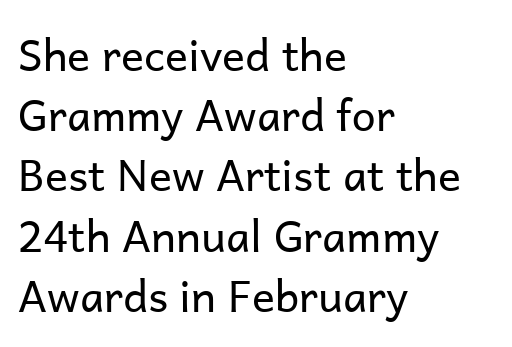
The image shows 43 px regular-weight sans-serif type, upright; set left-aligned, normal line spacing (1.4x), normal letter spacing, not underlined; low stroke contrast and a medium x-height.
